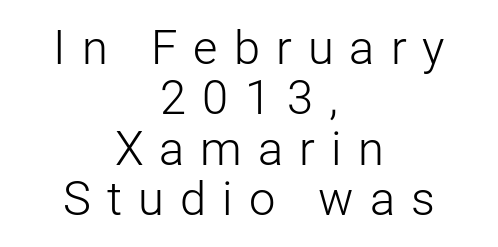
Substantial extra tracking has been applied to these lines. This rendering employs a face without finishing strokes, i.e., a sans-serif. A quiet, ordinary-to-light weight characterises the typeface. A typesetter would mark this as roman, not italic.
